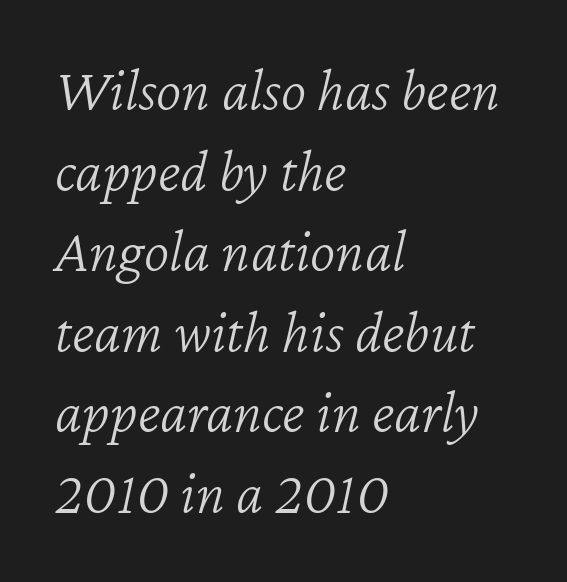
The image shows 61 px light type, italic (leaning right); set left-aligned, normal line spacing (1.32x), normal letter spacing, not underlined; low stroke contrast and a medium x-height.
